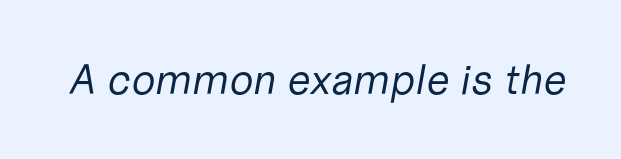
{"italic": "yes", "lean": "right", "slant_degrees": 10, "bold": "no", "weight": "regular", "width": "normal", "stroke_contrast": "low", "x_height": "medium", "monospaced": "no", "underline": "no", "letter_spacing": "normal", "letter_spacing_em": 0.0, "glyph_px": 42}
